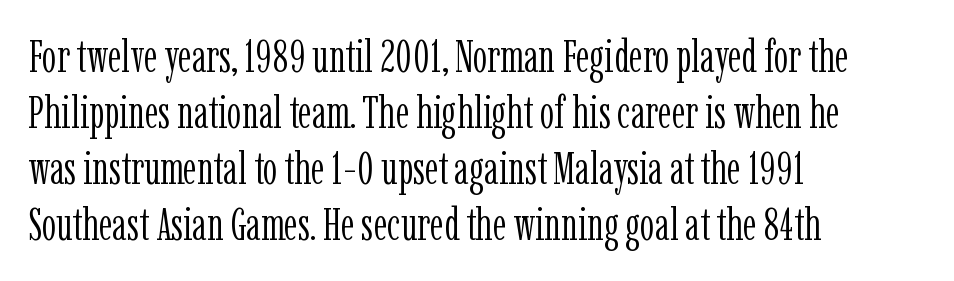
The image shows 46 px light, condensed serif type, upright; set left-aligned, line spacing 1.22x, normal letter spacing, not underlined; low stroke contrast and a medium x-height.
